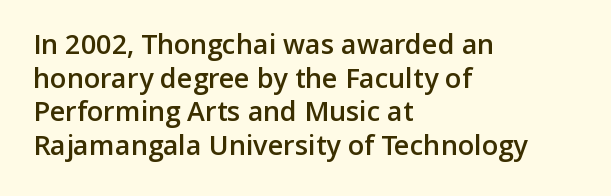
Does the copy run flush right? No — it runs flush left. The passage shown has conventional tracking throughout. Compared with an ordinary text face, these strokes are moderately heavier — a semibold. Unlike italic type, these characters show no tilt at all. No word sits above an underline.
